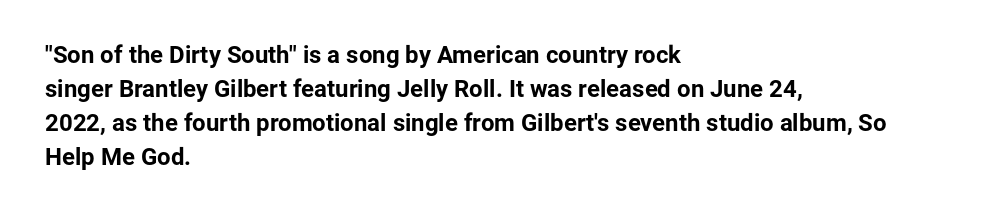
The passage shown stacks its lines at a standard gap. These lines keep a tight, regular rhythm from letter to letter. Descenders hang freely into open space. The sample has been set heavy, in full bold. Leftover space on each line is placed entirely after the last word. Nope, not italic — everything's standing straight.
